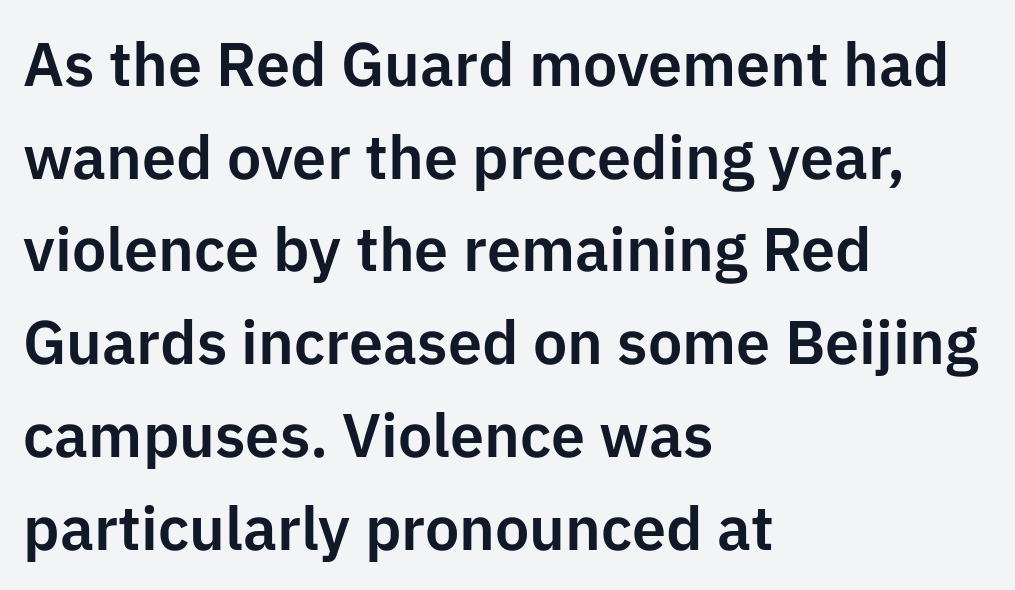
Think of a printed novel: that variable character pitch is what you see here. Each letter's strokes conclude bluntly, with no projecting serifs. Glyph-to-glyph distance matches everyday printed text. The compositor pushed each line to the left boundary.
